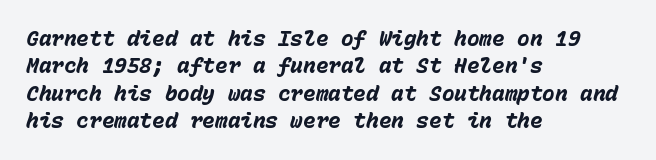
The image shows 21 px bold type, italic (leaning right); set left-aligned, normal line spacing (1.3x), normal letter spacing, not underlined.
